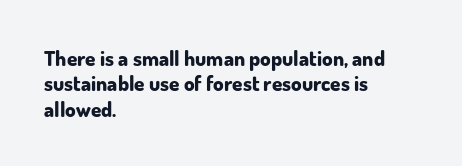
The gaps between neighbouring characters are ordinary and unremarkable. Heavy, bold letterforms. Posture: straight, roman, zero tilt. Caption: multi-line text, flush left, ragged right. Clear beneath every line of the passage.
